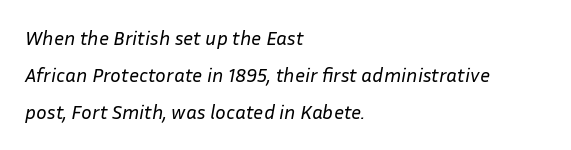
Q: Is the text bold? A: No.
Q: Is the text italic (slanted)? A: Yes, it leans right by about 10 degrees.
Q: Is the text underlined? A: No.
Q: How is the paragraph aligned? A: Left-aligned.
Q: Is the spacing between letters normal or unusually wide? A: Normal.
